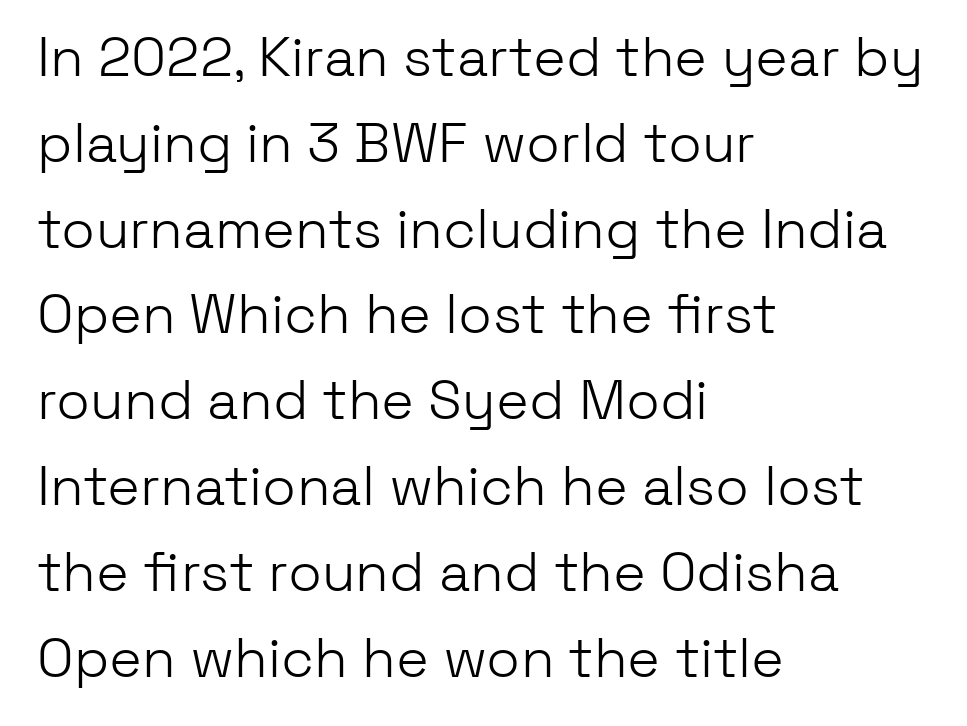
The image shows 55 px light sans-serif type, upright; set left-aligned, normal line spacing (1.56x), normal letter spacing, not underlined; low stroke contrast and a medium x-height.
